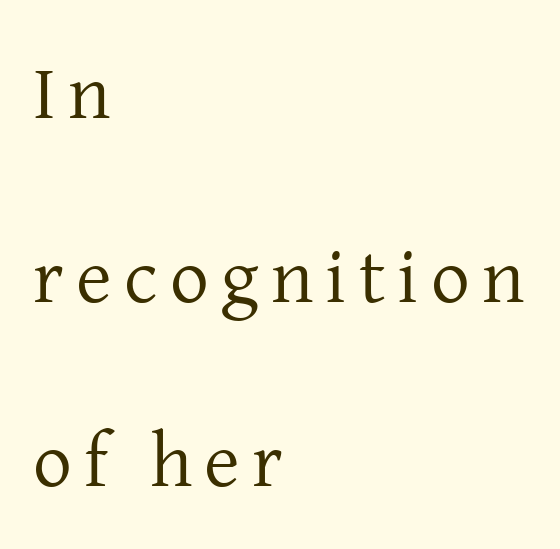
Q: Is the text bold? A: No.
Q: Is the text italic (slanted)? A: No, it is upright.
Q: Is the typeface a serif or a sans-serif typeface? A: Serif.
Q: Is the text underlined? A: No.
Q: How is the paragraph aligned? A: Left-aligned.
Q: Is the spacing between lines tight, normal or loose? A: Loose.
Q: Width (condensed, normal, or wide)? A: Normal.
Q: Stroke contrast? A: Low.
Q: x-height? A: Medium.
Q: Monospaced? A: No.
